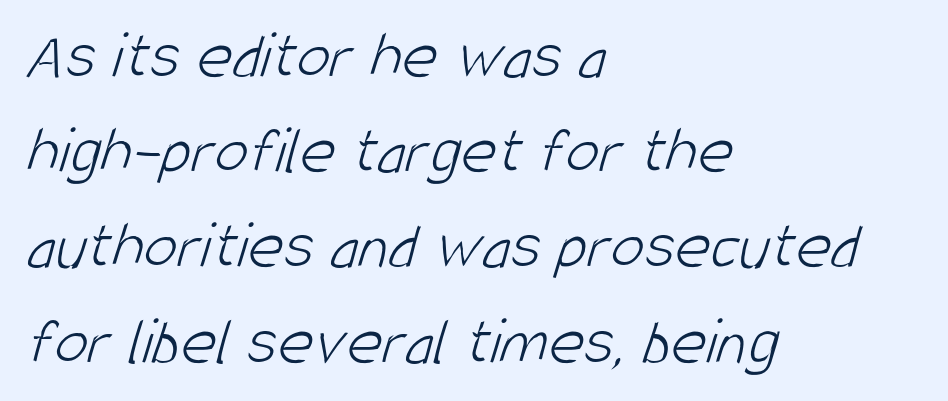
Nothing heavy about these letters — not bold at all. Check under the words: just untouched page. The passage shown is typed in a proportional face where columns would drift. Baseline-to-baseline distance is the conventional proportion of letter height. No feet cap the strokes, marking this as sans-serif type.
